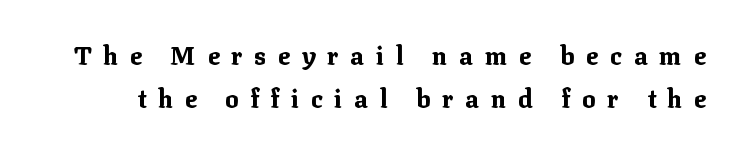
Q: Is the text bold? A: Yes.
Q: Is the text italic (slanted)? A: No, it is upright.
Q: Is the text underlined? A: No.
Q: Is the spacing between letters normal or unusually wide? A: Unusually wide.
